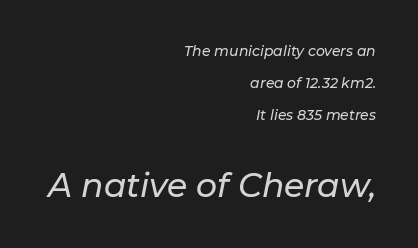
Q: Is the text italic (slanted)? A: Yes, it leans right by about 11 degrees.
Q: Is the text underlined? A: No.
Q: How is the paragraph aligned? A: Right-aligned.
Q: Is the spacing between letters normal or unusually wide? A: Normal.
Q: Is the spacing between lines tight, normal or loose? A: Loose.
Q: Which block of text is set in a larger size, the first (top) or the second (bottom)? A: The second (bottom) one.
Q: Width (condensed, normal, or wide)? A: Normal.
Q: Stroke contrast? A: Low.
Q: x-height? A: Medium.
Q: Monospaced? A: No.
